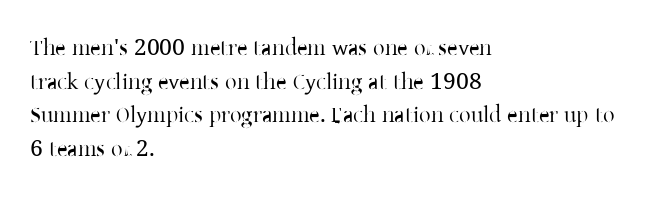
Q: Is the text bold? A: No.
Q: Is the text italic (slanted)? A: No, it is upright.
Q: Is the text underlined? A: No.
Q: How is the paragraph aligned? A: Left-aligned.
Q: Is the spacing between letters normal or unusually wide? A: Normal.
Q: Is the spacing between lines tight, normal or loose? A: Normal.
